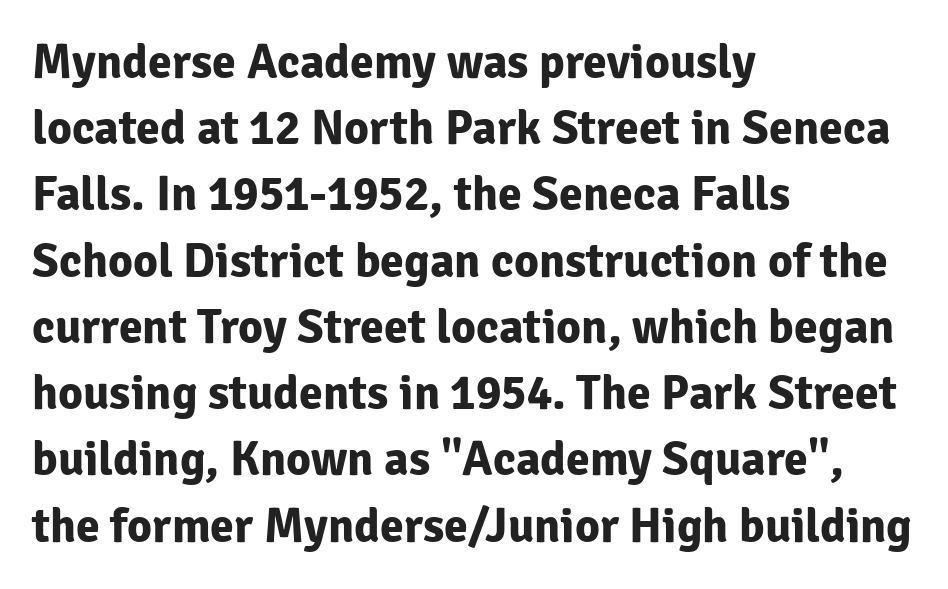
The image shows 48 px bold sans-serif type, upright; set left-aligned, normal line spacing (1.38x), normal letter spacing, not underlined; low stroke contrast and a medium x-height.
